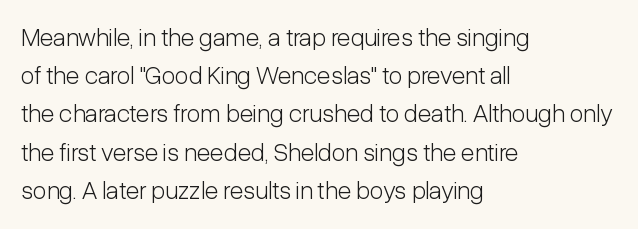
{"italic": "no", "bold": "no", "underline": "no", "align": "left", "line_spacing": "normal", "line_spacing_ratio": 1.53, "letter_spacing": "normal", "letter_spacing_em": 0.0, "glyph_px": 25}
